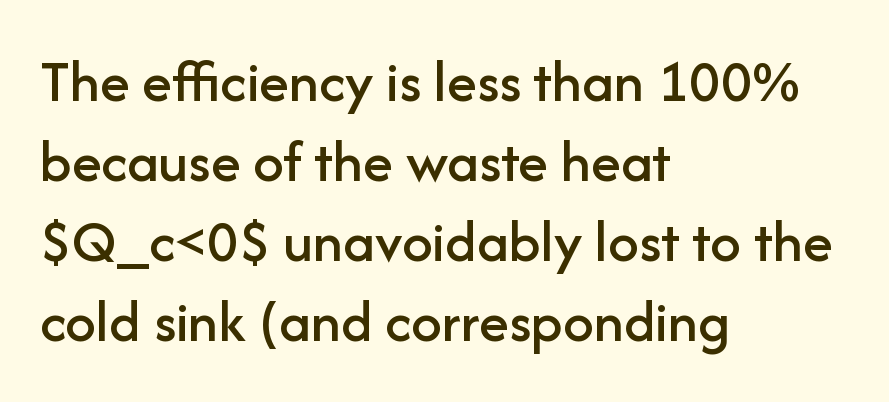
{"serif": "no", "italic": "no", "width": "normal", "stroke_contrast": "low", "x_height": "medium", "monospaced": "no", "underline": "no", "align": "left", "line_spacing": "normal", "line_spacing_ratio": 1.31, "letter_spacing": "normal", "letter_spacing_em": 0.0, "glyph_px": 61}
